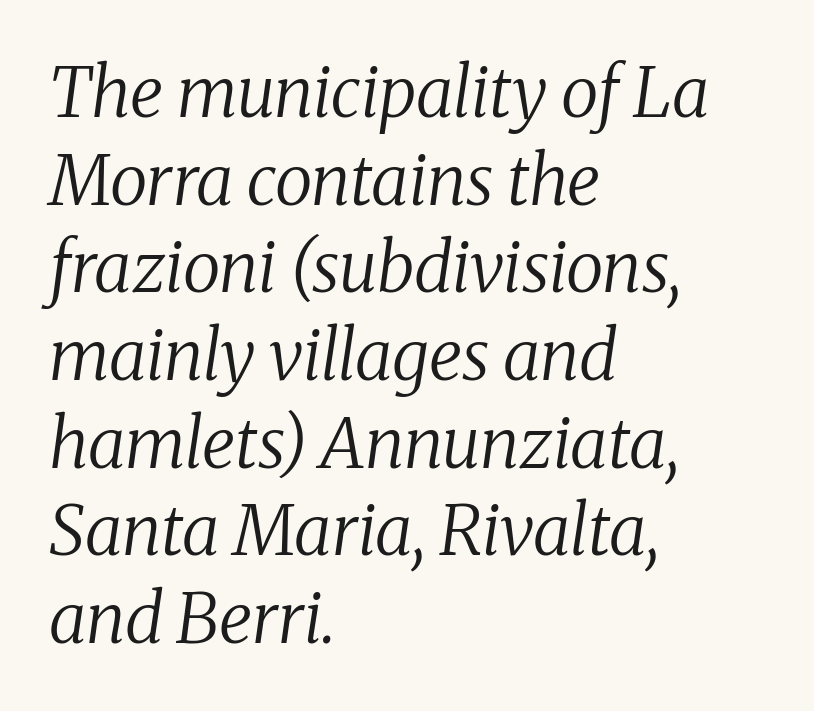
Q: Is the text bold? A: No.
Q: Is the text italic (slanted)? A: Yes, it leans right by about 8 degrees.
Q: Is the typeface a serif or a sans-serif typeface? A: Serif.
Q: Is the text underlined? A: No.
Q: How is the paragraph aligned? A: Left-aligned.
Q: Is the spacing between letters normal or unusually wide? A: Normal.
Q: Is the spacing between lines tight, normal or loose? A: Normal.
Q: Width (condensed, normal, or wide)? A: Normal.
Q: Stroke contrast? A: Medium.
Q: x-height? A: Medium.
Q: Monospaced? A: No.
